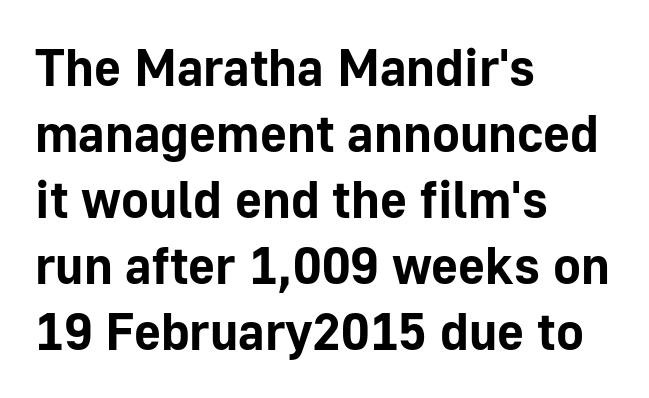
{"serif": "no", "italic": "no", "bold": "yes", "weight": "bold", "width": "normal", "stroke_contrast": "low", "x_height": "medium", "monospaced": "no", "underline": "no", "align": "left", "line_spacing": "normal", "line_spacing_ratio": 1.27, "letter_spacing": "normal", "letter_spacing_em": 0.0, "glyph_px": 52}
